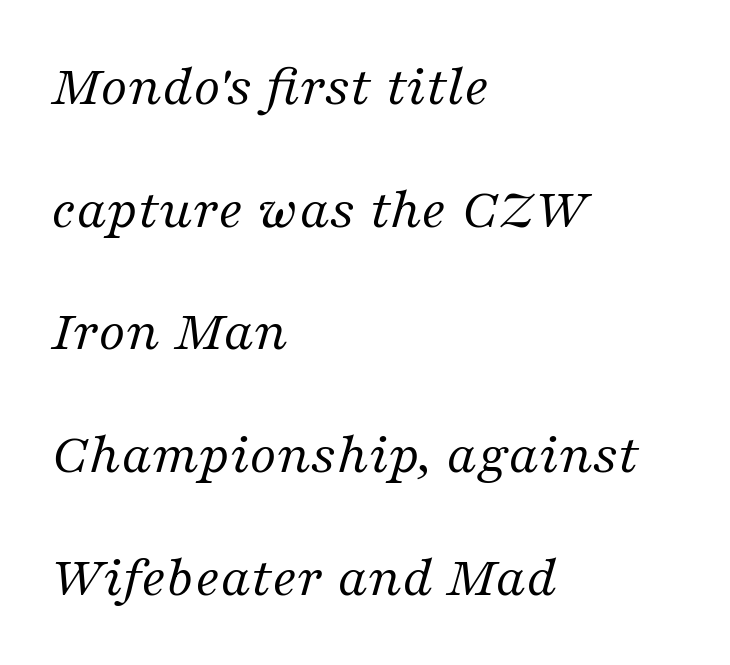
{"serif": "yes", "italic": "yes", "lean": "right", "slant_degrees": 16, "bold": "no", "weight": "regular", "width": "normal", "stroke_contrast": "medium", "x_height": "medium", "monospaced": "no", "underline": "no", "align": "left", "line_spacing": "loose", "line_spacing_ratio": 2.08, "letter_spacing": "normal", "letter_spacing_em": 0.0, "glyph_px": 59}
